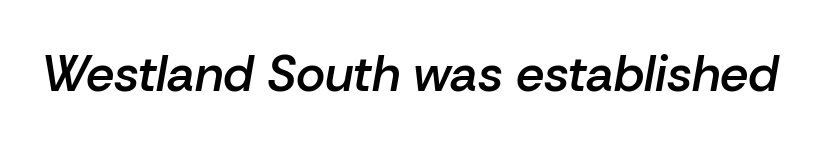
Q: Is the text bold? A: Semi-bold.
Q: Is the text italic (slanted)? A: Yes, it leans right by about 10 degrees.
Q: Is the text underlined? A: No.
Q: Is the spacing between letters normal or unusually wide? A: Normal.
Q: Width (condensed, normal, or wide)? A: Normal.
Q: Stroke contrast? A: Low.
Q: x-height? A: Medium.
Q: Monospaced? A: No.
